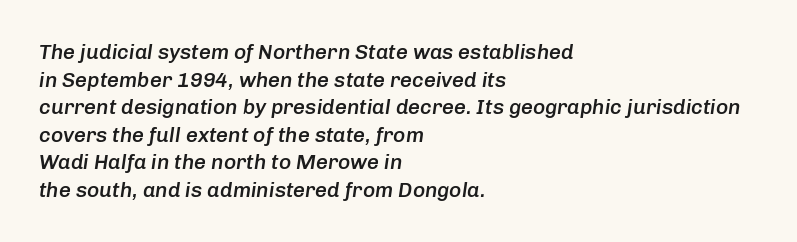
{"italic": "yes", "lean": "right", "slant_degrees": 8, "bold": "semi", "underline": "no", "align": "left", "line_spacing": "normal", "line_spacing_ratio": 1.31, "letter_spacing": "normal", "letter_spacing_em": 0.0, "glyph_px": 21}
